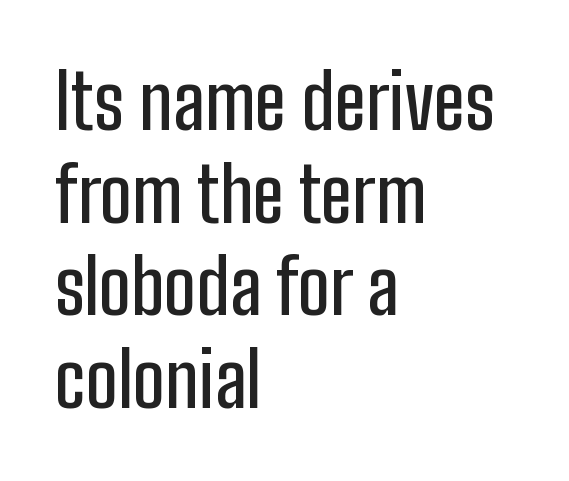
{"serif": "no", "italic": "no", "width": "condensed", "stroke_contrast": "low", "x_height": "medium", "monospaced": "no", "underline": "no", "align": "left", "line_spacing_ratio": 1.22, "letter_spacing": "normal", "letter_spacing_em": 0.0, "glyph_px": 76}
